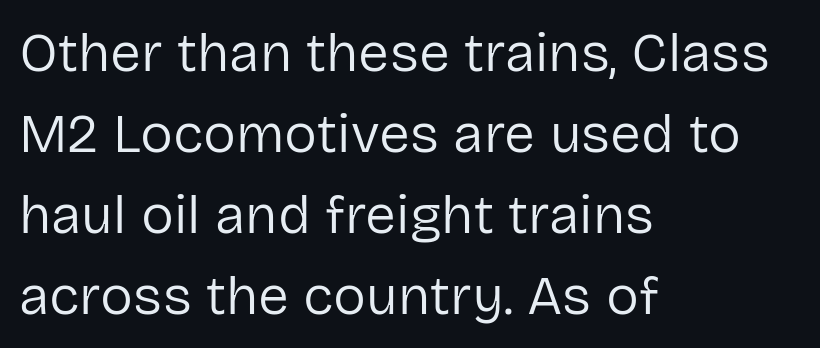
Between one letter and the next there's only the usual sliver of space. A normal amount of white space separates one row of letters from the next. The passage shown is typed in a proportional face where columns would drift. The space directly below the letters is spotless. Heft: none added — not bold. Observe the absence of serifs on each vertical stroke in this sample.
